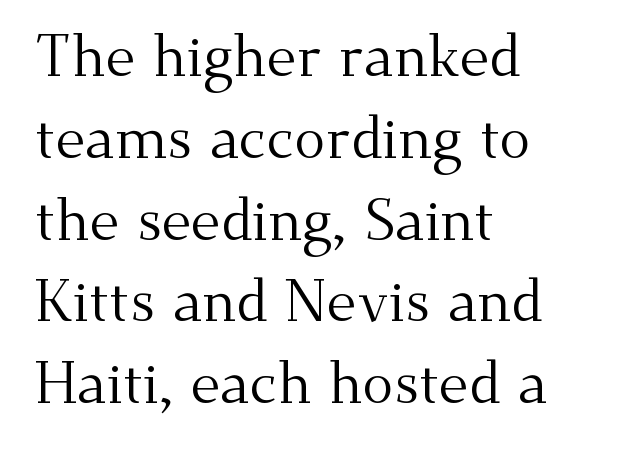
Q: Is the text bold? A: No.
Q: Is the text italic (slanted)? A: No, it is upright.
Q: Is the typeface a serif or a sans-serif typeface? A: Serif.
Q: Is the text underlined? A: No.
Q: How is the paragraph aligned? A: Left-aligned.
Q: Is the spacing between letters normal or unusually wide? A: Normal.
Q: Is the spacing between lines tight, normal or loose? A: Normal.
Q: Width (condensed, normal, or wide)? A: Normal.
Q: Stroke contrast? A: Medium.
Q: x-height? A: Small.
Q: Monospaced? A: No.
